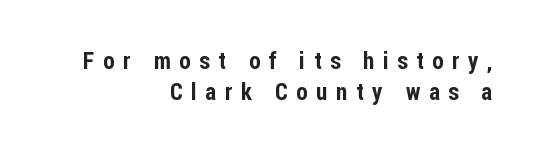
Q: Is the text italic (slanted)? A: No, it is upright.
Q: Is the text underlined? A: No.
Q: How is the paragraph aligned? A: Right-aligned.
Q: Is the spacing between letters normal or unusually wide? A: Unusually wide.
Q: Is the spacing between lines tight, normal or loose? A: Normal.
